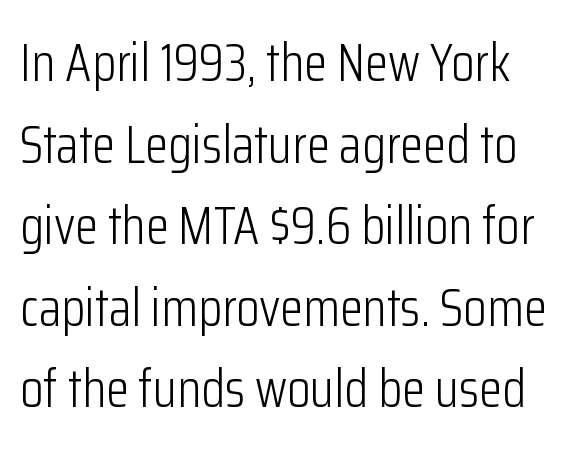
{"serif": "no", "italic": "no", "bold": "no", "weight": "light", "width": "condensed", "stroke_contrast": "low", "x_height": "medium", "monospaced": "no", "underline": "no", "line_spacing": "normal", "line_spacing_ratio": 1.54, "letter_spacing": "normal", "letter_spacing_em": 0.0, "glyph_px": 53}
